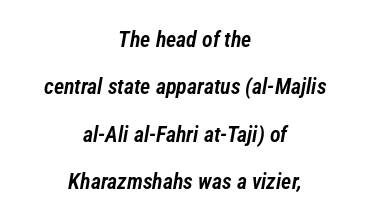
The gaps between neighbouring characters are ordinary and unremarkable. This is the in-between weight designers call semibold or demi. The rag falls on both sides of this text block equally. The baseline area is clear.
